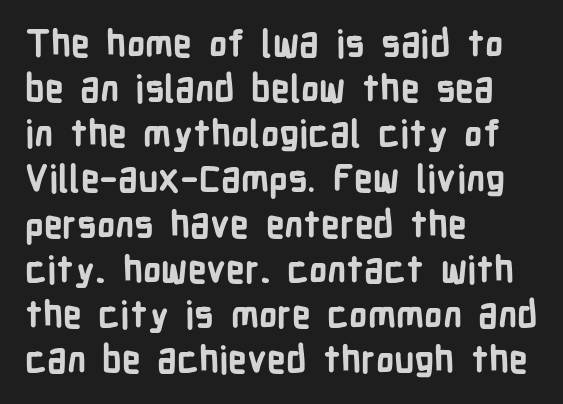
Varying glyph widths throughout — classic text-font behaviour. Words appear dense and cohesive because spacing is normal. Typographically, this falls in the sans-serif category. The passage shown is emphatically bold. Honestly, there is no underline to notice here at all.
